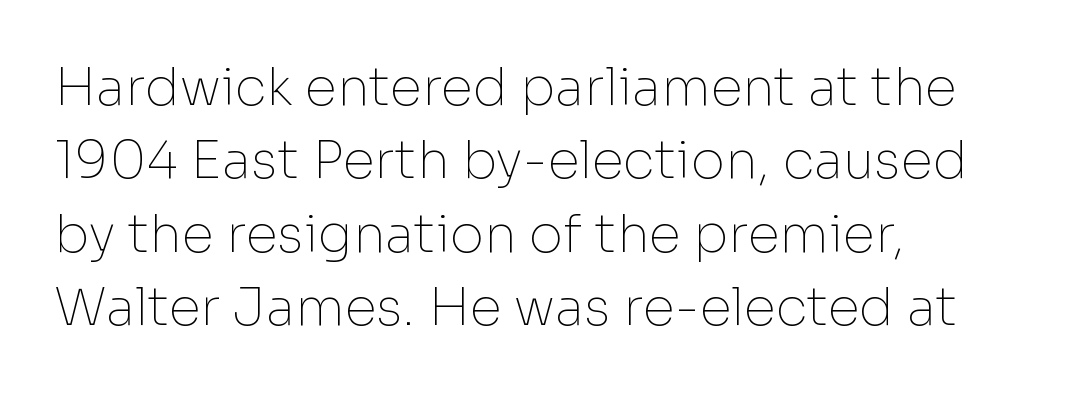
{"serif": "no", "italic": "no", "bold": "no", "weight": "thin", "width": "normal", "stroke_contrast": "low", "x_height": "medium", "monospaced": "no", "underline": "no", "align": "left", "line_spacing": "normal", "line_spacing_ratio": 1.41, "letter_spacing": "normal", "letter_spacing_em": 0.0, "glyph_px": 52}
